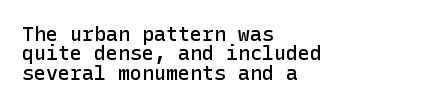
{"italic": "no", "bold": "semi", "underline": "no", "align": "left", "line_spacing": "tight", "line_spacing_ratio": 0.97, "letter_spacing": "normal", "letter_spacing_em": 0.0, "glyph_px": 20}
